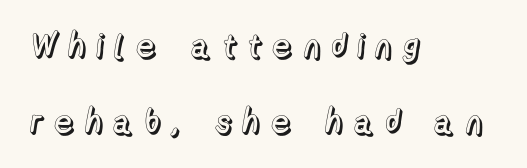
Q: Is the text italic (slanted)? A: Yes.
Q: Is the text underlined? A: No.
Q: How is the paragraph aligned? A: Left-aligned.
Q: Is the spacing between letters normal or unusually wide? A: Unusually wide.
Q: Is the spacing between lines tight, normal or loose? A: Loose.
Q: Width (condensed, normal, or wide)? A: Normal.
Q: x-height? A: Medium.
Q: Monospaced? A: No.
